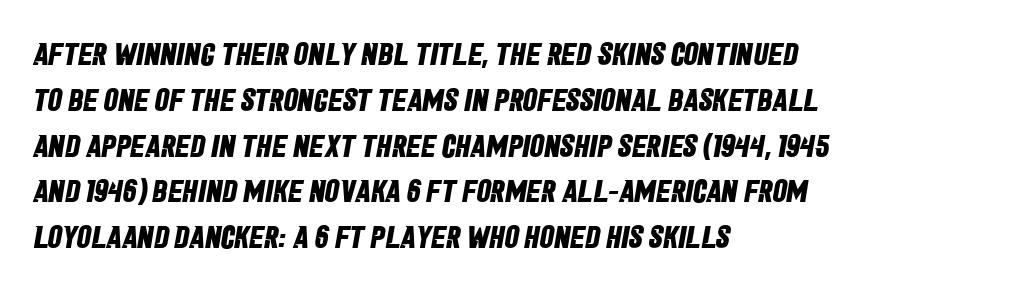
The image shows 32 px bold, condensed sans-serif type; set left-aligned, normal line spacing (1.43x), normal letter spacing, not underlined; low stroke contrast and a large x-height.
